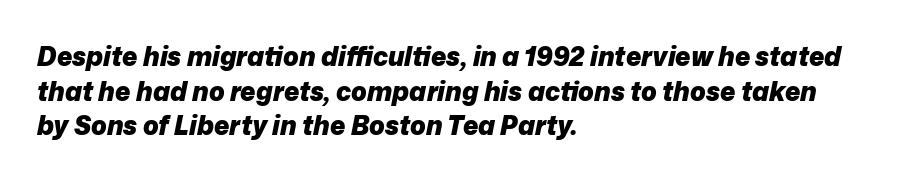
{"italic": "yes", "lean": "right", "slant_degrees": 12, "bold": "yes", "underline": "no", "align": "left", "line_spacing": "normal", "line_spacing_ratio": 1.33, "letter_spacing": "normal", "letter_spacing_em": 0.0, "glyph_px": 26}
